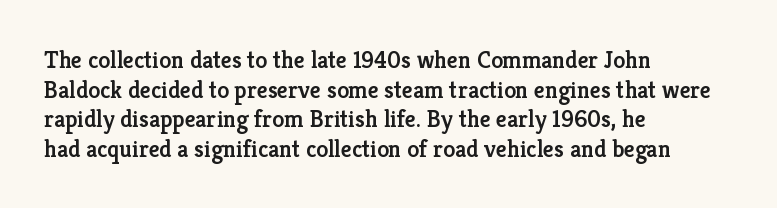
A bare baseline throughout the passage. Compared with a centered layout, this one pins lines to the left instead. This is moderately heavy type, rendered in semibold. The letters sit at their default tracking, neither squeezed nor spread. This sample uses an upright cut, with every glyph sitting square on the baseline.
